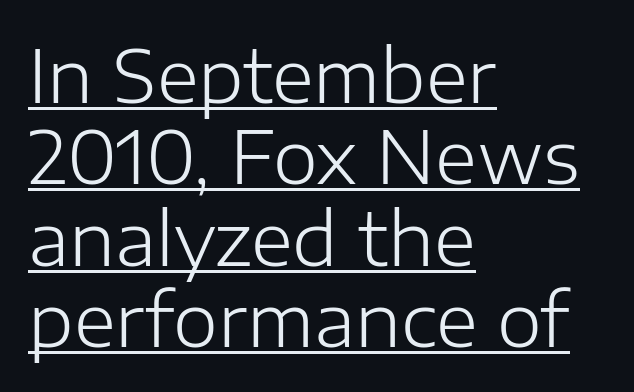
The image shows 72 px light sans-serif type, upright; set left-aligned, tight line spacing (1.13x), normal letter spacing, underlined; low stroke contrast and a medium x-height.
